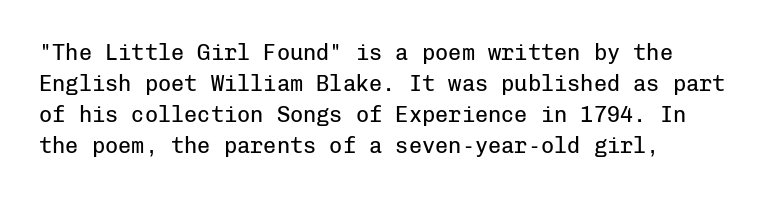
Q: Is the text bold? A: No.
Q: Is the text italic (slanted)? A: No, it is upright.
Q: Is the text underlined? A: No.
Q: Is the spacing between letters normal or unusually wide? A: Normal.
Q: Is the spacing between lines tight, normal or loose? A: Normal.
